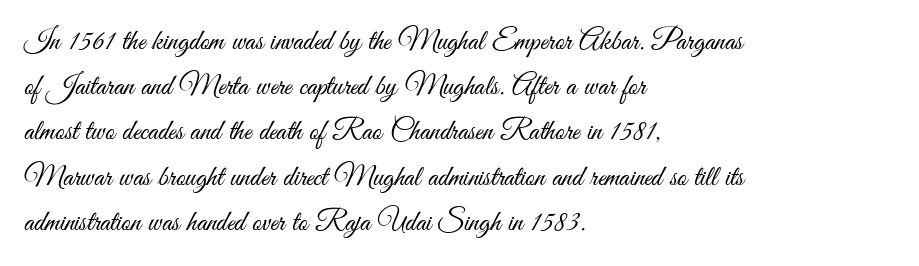
The image shows 29 px light, condensed sans-serif type; set left-aligned, normal line spacing (1.56x), normal letter spacing, not underlined; medium stroke contrast and a small x-height.
